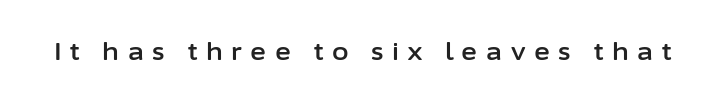
You could only call the tracking loose — the letters float apart. When letters stand straight like this, we call the style roman or upright. Underline: absent.
